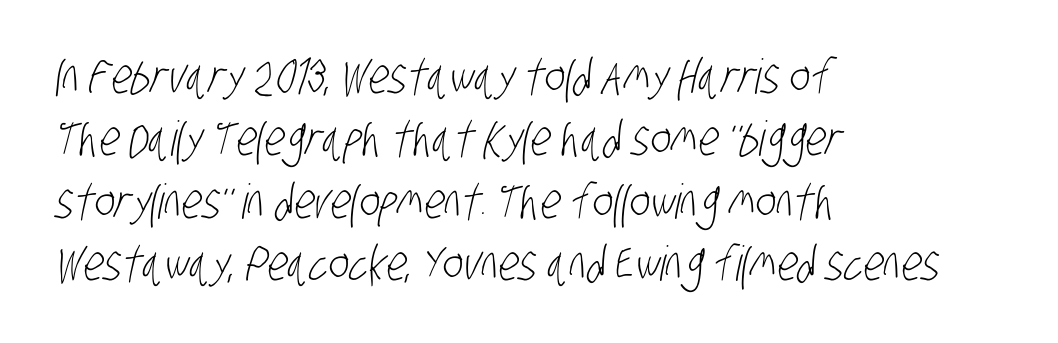
Q: Is the text bold? A: No.
Q: Is the typeface a serif or a sans-serif typeface? A: Sans-serif.
Q: Is the text underlined? A: No.
Q: How is the paragraph aligned? A: Left-aligned.
Q: Is the spacing between letters normal or unusually wide? A: Normal.
Q: Is the spacing between lines tight, normal or loose? A: Normal.
Q: Width (condensed, normal, or wide)? A: Condensed.
Q: Stroke contrast? A: Low.
Q: x-height? A: Large.
Q: Monospaced? A: No.
